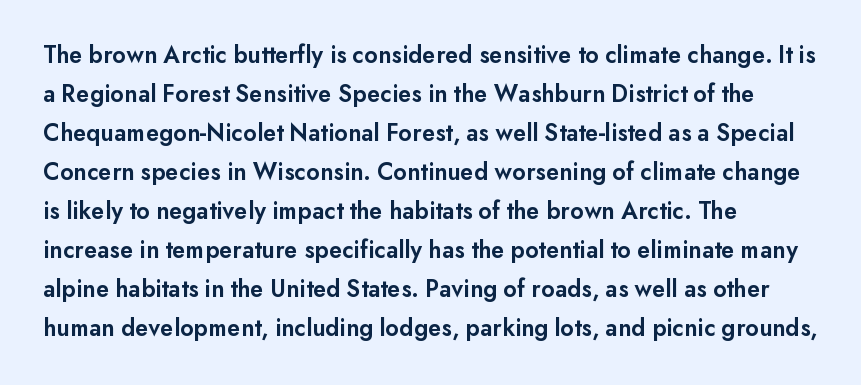
The image shows 25 px text type, upright; set left-aligned, normal line spacing (1.56x), normal letter spacing, not underlined.
